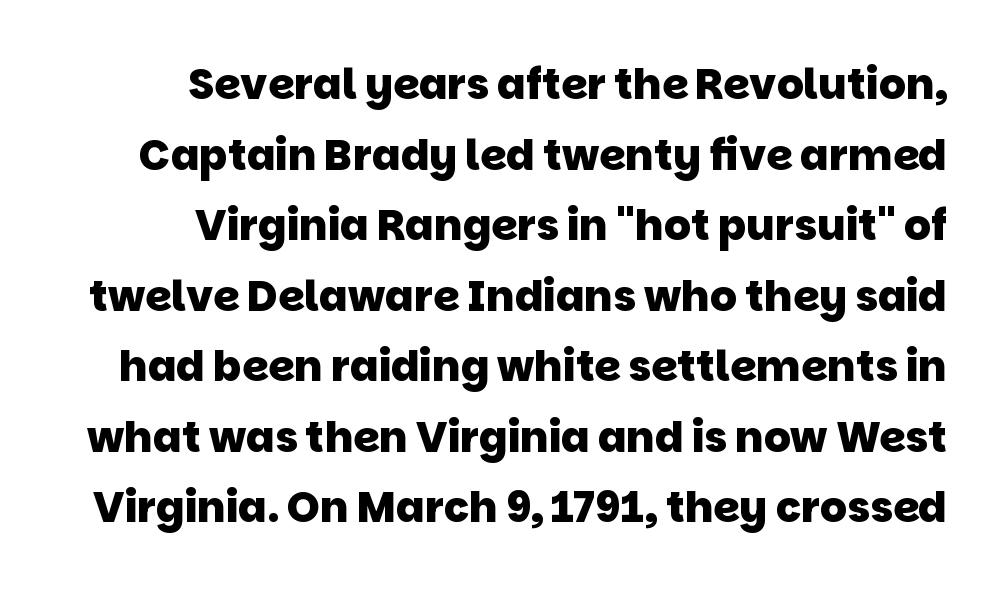
The image shows 42 px heavy sans-serif type; set normal line spacing (1.68x), normal letter spacing, not underlined; low stroke contrast and a large x-height.
